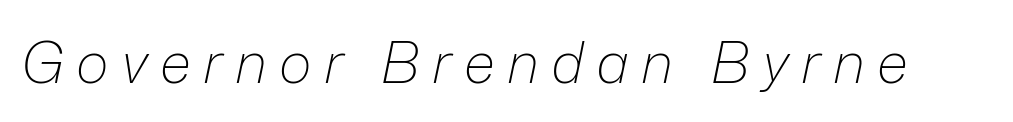
{"italic": "yes", "lean": "right", "slant_degrees": 12, "bold": "no", "weight": "light", "width": "normal", "stroke_contrast": "low", "x_height": "medium", "monospaced": "no", "underline": "no", "letter_spacing": "wide", "letter_spacing_em": 0.22, "glyph_px": 56}
